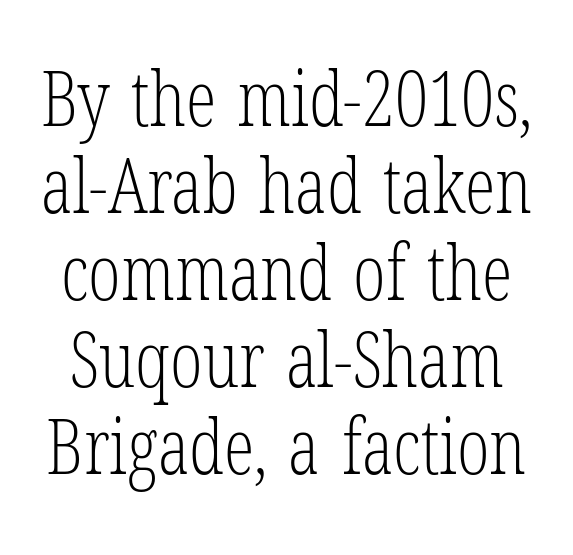
Q: Is the text bold? A: No.
Q: Is the text italic (slanted)? A: No, it is upright.
Q: Is the typeface a serif or a sans-serif typeface? A: Serif.
Q: Is the text underlined? A: No.
Q: Is the spacing between letters normal or unusually wide? A: Normal.
Q: Is the spacing between lines tight, normal or loose? A: Tight.
Q: Width (condensed, normal, or wide)? A: Condensed.
Q: Stroke contrast? A: Low.
Q: x-height? A: Medium.
Q: Monospaced? A: No.
